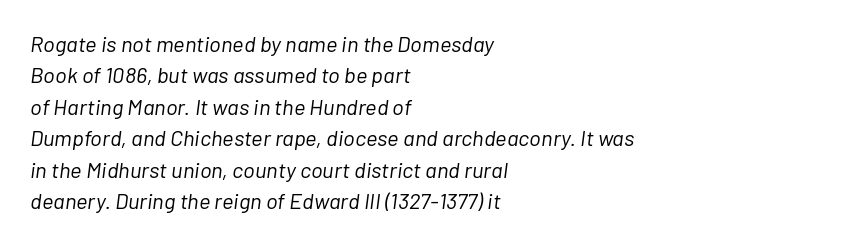
Q: Is the text bold? A: No.
Q: Is the text italic (slanted)? A: Yes, it leans right by about 7 degrees.
Q: Is the text underlined? A: No.
Q: How is the paragraph aligned? A: Left-aligned.
Q: Is the spacing between letters normal or unusually wide? A: Normal.
Q: Is the spacing between lines tight, normal or loose? A: Normal.
